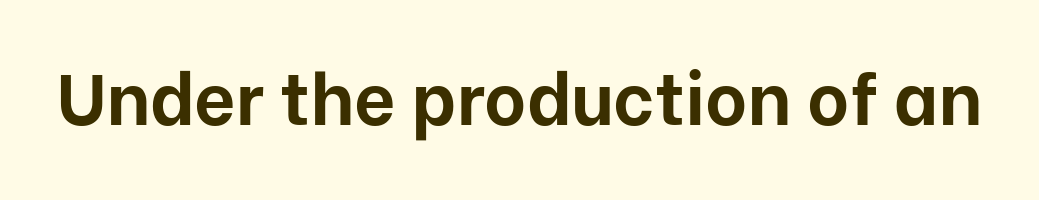
Q: Is the text bold? A: Yes.
Q: Is the text italic (slanted)? A: No, it is upright.
Q: Is the typeface a serif or a sans-serif typeface? A: Sans-serif.
Q: Is the text underlined? A: No.
Q: Is the spacing between letters normal or unusually wide? A: Normal.
Q: Width (condensed, normal, or wide)? A: Normal.
Q: Stroke contrast? A: Low.
Q: x-height? A: Medium.
Q: Monospaced? A: No.
